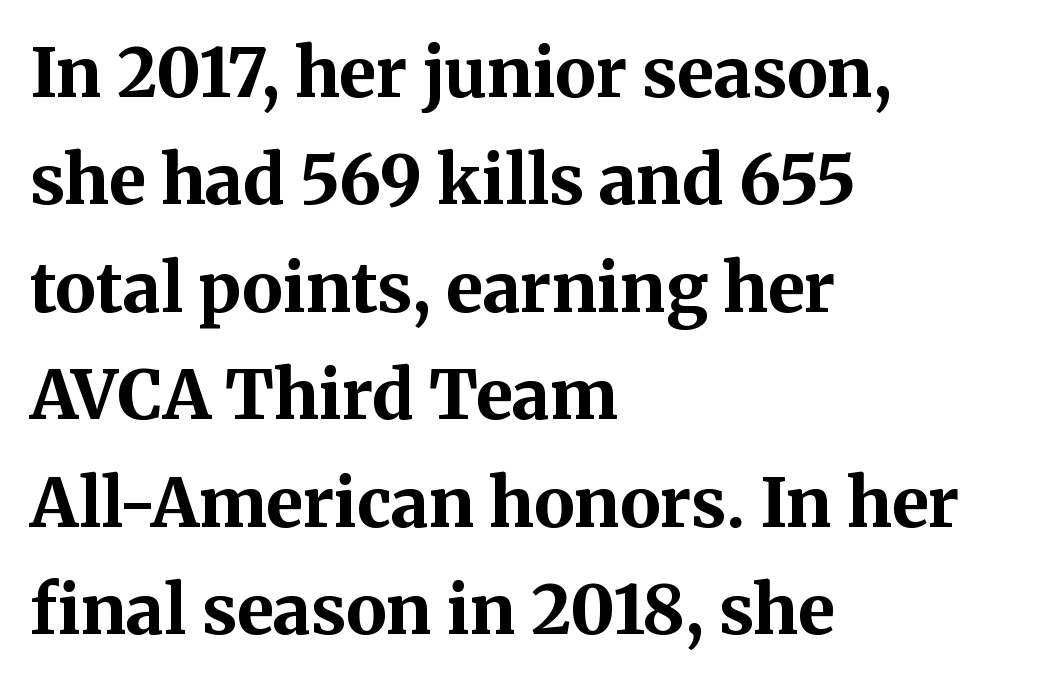
These lines carry a lot of weight — the face is fully bold. Is this a fixed-width face? No — the glyphs have proportional, varying widths. In terms of posture, this sample is upright. Nobody touched the tracking dial on this one. The block of text has a typical density, with ordinary space between rows. The string is rendered with underlining switched off.
